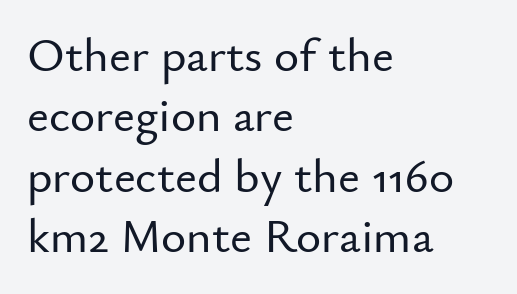
The letters stand upright; this is a roman face. Note the varied advance widths — an 'i' is clearly narrower than an 'm'. You could call the tracking neutral — neither tight nor loose. Caption: multi-line text, flush left, ragged right.
